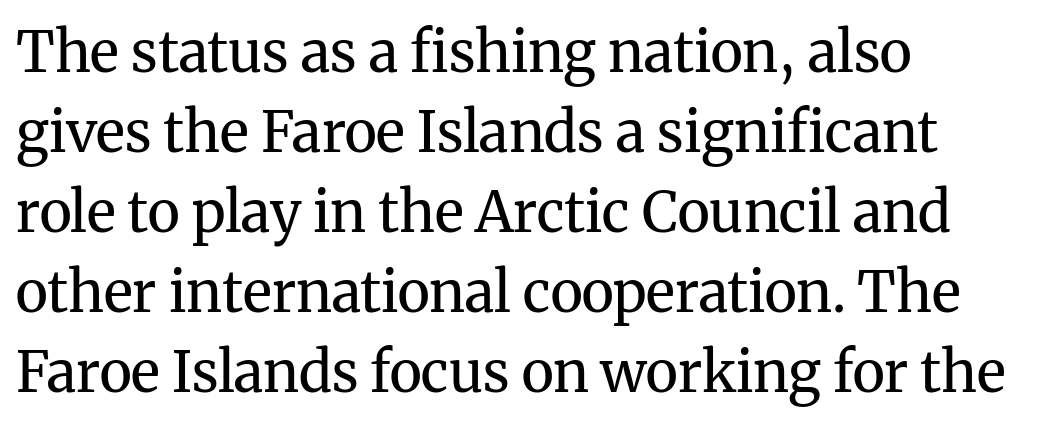
{"serif": "yes", "italic": "no", "bold": "no", "weight": "regular", "width": "normal", "stroke_contrast": "medium", "x_height": "medium", "monospaced": "no", "underline": "no", "align": "left", "line_spacing": "normal", "line_spacing_ratio": 1.43, "letter_spacing": "normal", "letter_spacing_em": 0.0, "glyph_px": 56}
